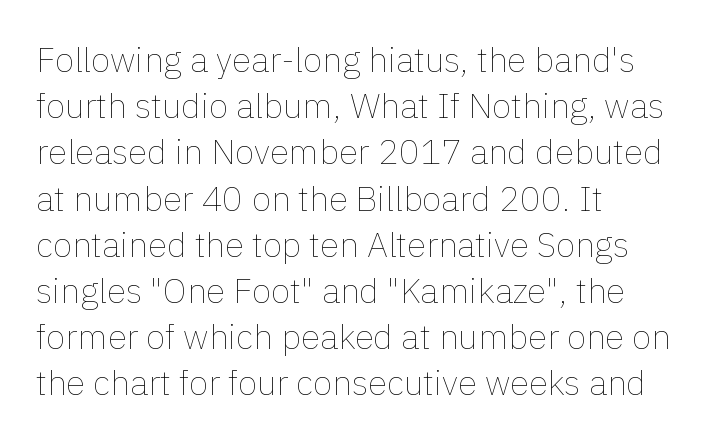
{"italic": "no", "bold": "no", "weight": "thin", "width": "normal", "x_height": "medium", "monospaced": "no", "underline": "no", "align": "left", "line_spacing": "normal", "line_spacing_ratio": 1.32, "letter_spacing": "normal", "letter_spacing_em": 0.0, "glyph_px": 35}
